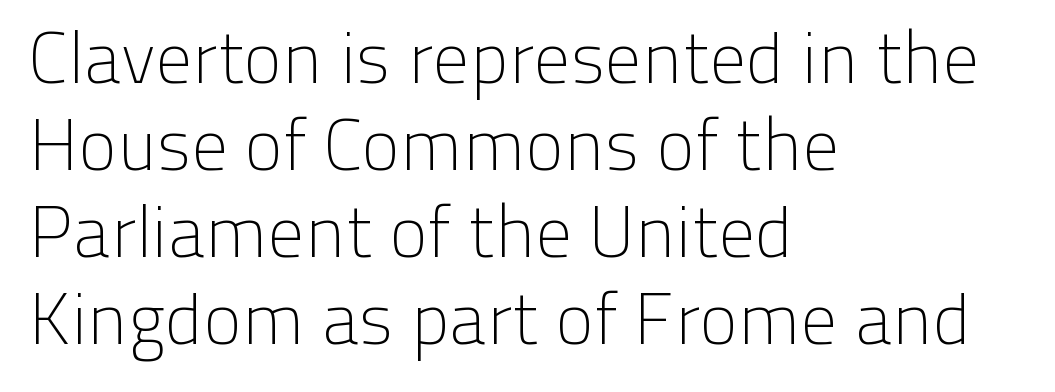
The image shows 72 px light sans-serif type, upright; set left-aligned, line spacing 1.21x, normal letter spacing, not underlined; low stroke contrast and a medium x-height.
